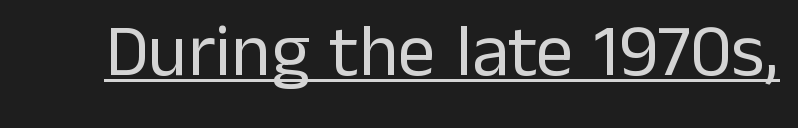
{"serif": "no", "italic": "no", "bold": "no", "weight": "regular", "width": "normal", "stroke_contrast": "low", "x_height": "medium", "monospaced": "no", "underline": "yes", "letter_spacing": "normal", "letter_spacing_em": 0.0, "glyph_px": 74}
